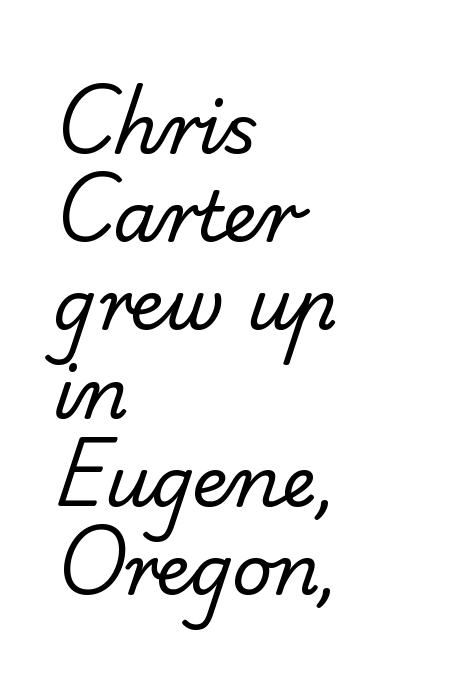
{"serif": "no", "bold": "no", "weight": "regular", "width": "normal", "stroke_contrast": "low", "x_height": "small", "monospaced": "no", "underline": "no", "align": "left", "line_spacing": "normal", "line_spacing_ratio": 1.26, "letter_spacing": "normal", "letter_spacing_em": 0.0, "glyph_px": 70}
